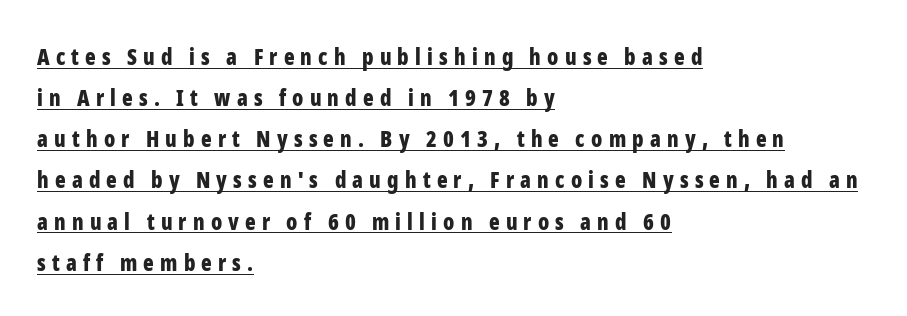
Caption: expanded tracking, letters set apart. Its strokes are broad and dark, the hallmark of bold type. These lines stack with their left ends in a neat column. The string is rendered with underlining switched on. Unlike italic type, these characters show no tilt at all.
